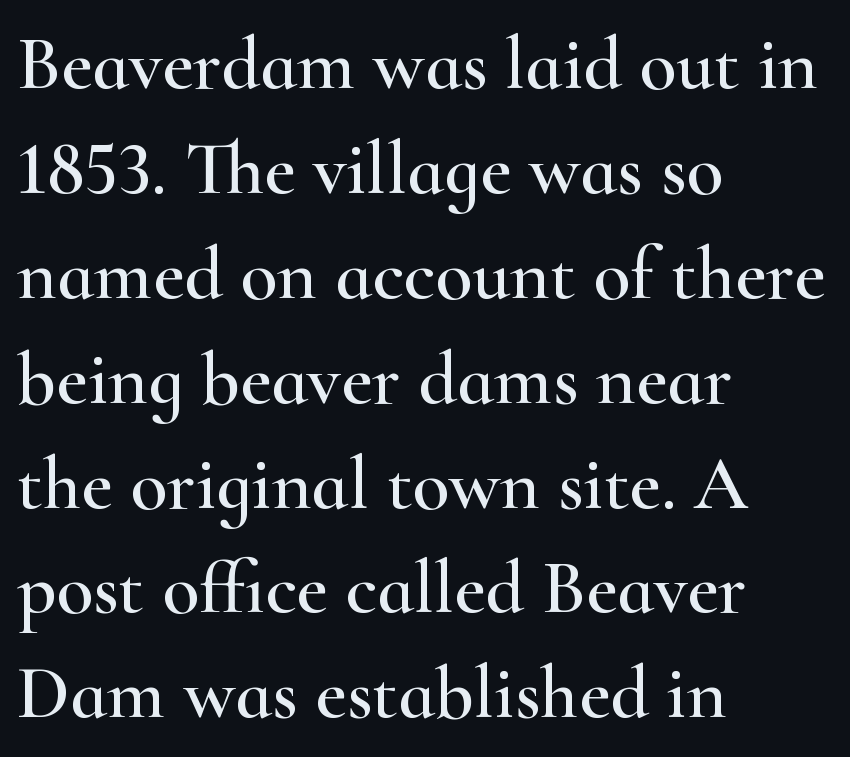
Q: Is the text italic (slanted)? A: No, it is upright.
Q: Is the typeface a serif or a sans-serif typeface? A: Serif.
Q: Is the text underlined? A: No.
Q: How is the paragraph aligned? A: Left-aligned.
Q: Is the spacing between letters normal or unusually wide? A: Normal.
Q: Is the spacing between lines tight, normal or loose? A: Normal.
Q: Width (condensed, normal, or wide)? A: Wide.
Q: Stroke contrast? A: High.
Q: x-height? A: Small.
Q: Monospaced? A: No.
